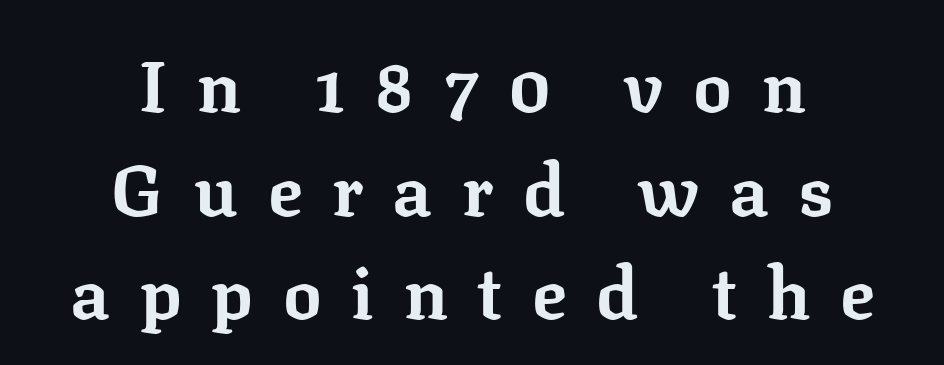
{"serif": "yes", "italic": "no", "bold": "yes", "weight": "bold", "width": "normal", "stroke_contrast": "low", "x_height": "medium", "monospaced": "no", "underline": "no", "align": "center", "line_spacing": "normal", "line_spacing_ratio": 1.44, "letter_spacing": "wide", "letter_spacing_em": 0.41, "glyph_px": 72}
